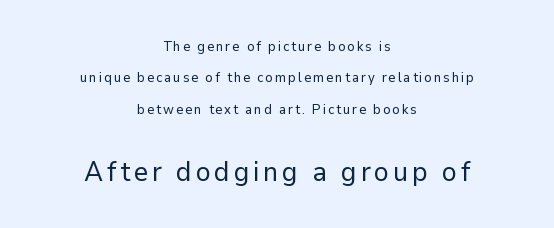
Every stem runs plumb, perpendicular to the baseline. The passage is arranged like a title page — every line centered. Stroke thickness stays within the range of a standard reading face or lighter. The block sitting lower on the canvas is the one with enlarged characters.
